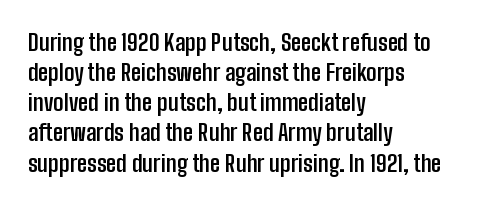
{"italic": "no", "bold": "yes", "underline": "no", "align": "left", "line_spacing": "normal", "line_spacing_ratio": 1.31, "letter_spacing": "normal", "letter_spacing_em": 0.0, "glyph_px": 23}
